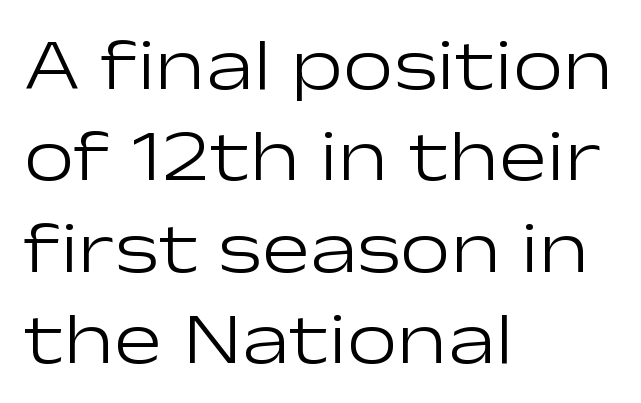
Rows of type keep a routine distance in the vertical direction. To sum up the face: it is a sans, with no serifs. The typesetter chose a ragged-right arrangement here. The letters stand straight up with perfectly vertical stems. Heaviness? Minimal to ordinary, like unemphasized prose. Honestly, there is no underline to notice here at all.
